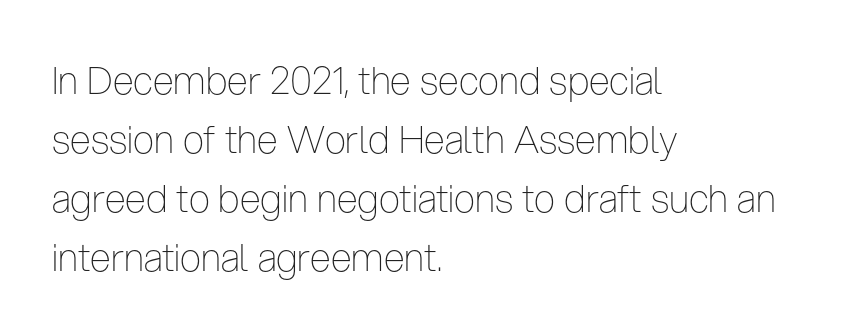
{"serif": "no", "italic": "no", "bold": "no", "weight": "thin", "width": "condensed", "stroke_contrast": "low", "x_height": "medium", "monospaced": "no", "underline": "no", "align": "left", "line_spacing": "normal", "line_spacing_ratio": 1.55, "letter_spacing": "normal", "letter_spacing_em": 0.0, "glyph_px": 38}
